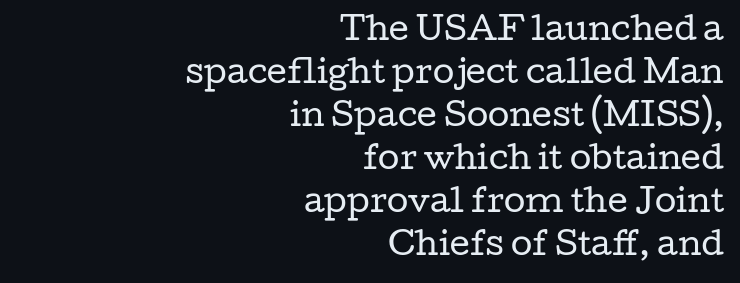
Q: Is the text bold? A: No.
Q: Is the text italic (slanted)? A: No, it is upright.
Q: Is the typeface a serif or a sans-serif typeface? A: Serif.
Q: Is the text underlined? A: No.
Q: How is the paragraph aligned? A: Right-aligned.
Q: Is the spacing between letters normal or unusually wide? A: Normal.
Q: Is the spacing between lines tight, normal or loose? A: Normal.
Q: Width (condensed, normal, or wide)? A: Wide.
Q: Stroke contrast? A: Low.
Q: x-height? A: Medium.
Q: Monospaced? A: No.
